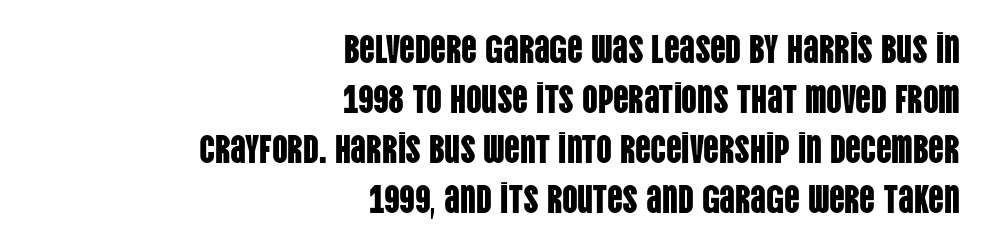
Q: Is the text italic (slanted)? A: No, it is upright.
Q: Is the typeface a serif or a sans-serif typeface? A: Sans-serif.
Q: Is the text underlined? A: No.
Q: How is the paragraph aligned? A: Right-aligned.
Q: Is the spacing between letters normal or unusually wide? A: Normal.
Q: Is the spacing between lines tight, normal or loose? A: Normal.
Q: Width (condensed, normal, or wide)? A: Condensed.
Q: Stroke contrast? A: Low.
Q: x-height? A: Large.
Q: Monospaced? A: No.
